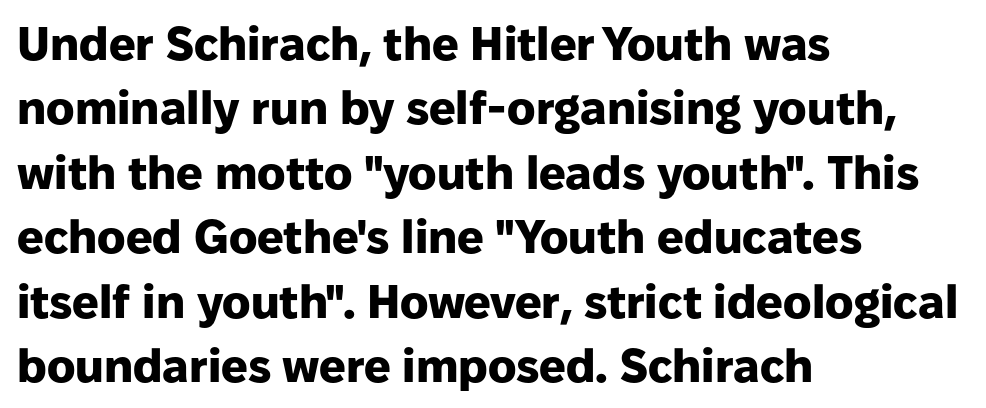
Strokes here are thick enough to call this a true bold. Descenders hang freely into open space. Leading matches the norm, producing a regular column. Style check: upright. Left-aligned paragraph, ragged on the right.
